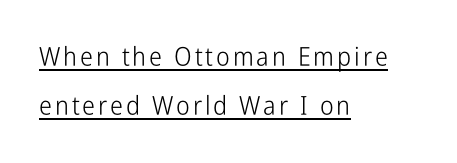
{"italic": "no", "bold": "no", "underline": "yes", "align": "left", "line_spacing_ratio": 1.88, "glyph_px": 26}
